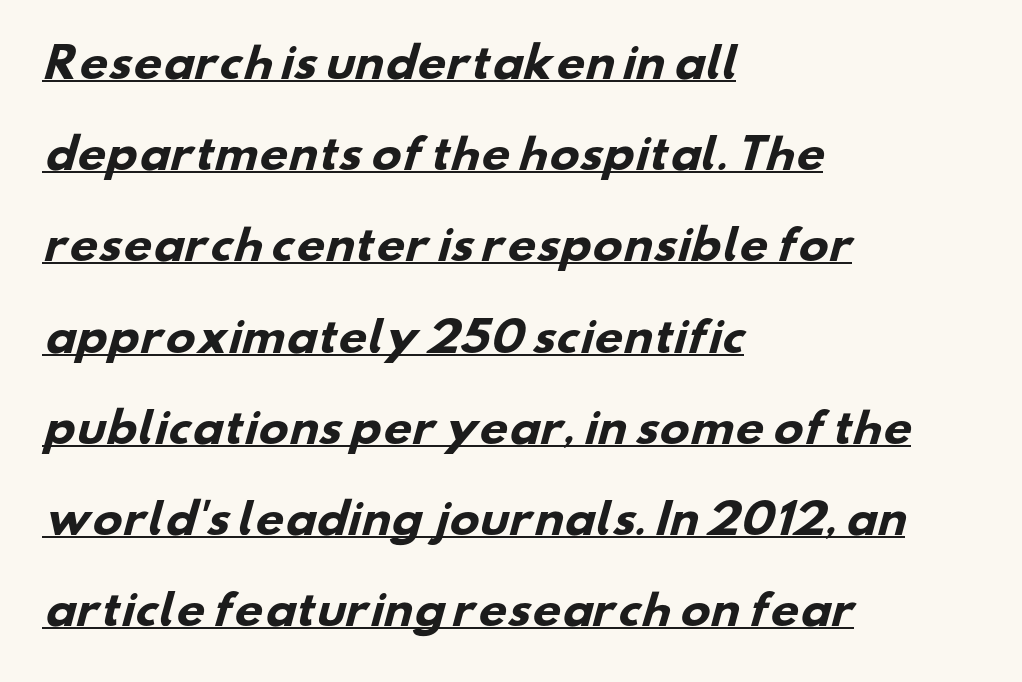
The image shows 40 px heavy, wide sans-serif type; set left-aligned, loose line spacing (2.28x), normal letter spacing, underlined; low stroke contrast and a small x-height.
